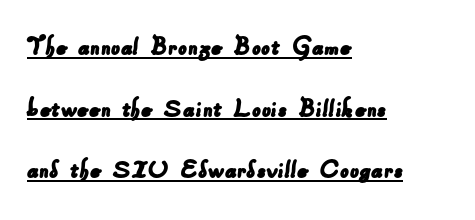
Nope, no serifs anywhere on these letters. The passage shown has conventional tracking throughout. Is the block centered? No — it sits flush against the left margin. Proportional: the letters do not fall into vertical columns.
